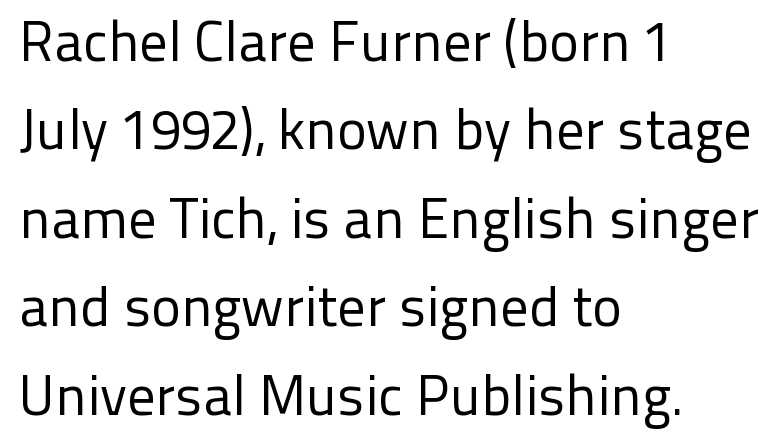
{"serif": "no", "italic": "no", "bold": "no", "weight": "regular", "width": "normal", "stroke_contrast": "low", "x_height": "medium", "monospaced": "no", "underline": "no", "align": "left", "line_spacing": "normal", "line_spacing_ratio": 1.58, "letter_spacing": "normal", "letter_spacing_em": 0.0, "glyph_px": 56}
